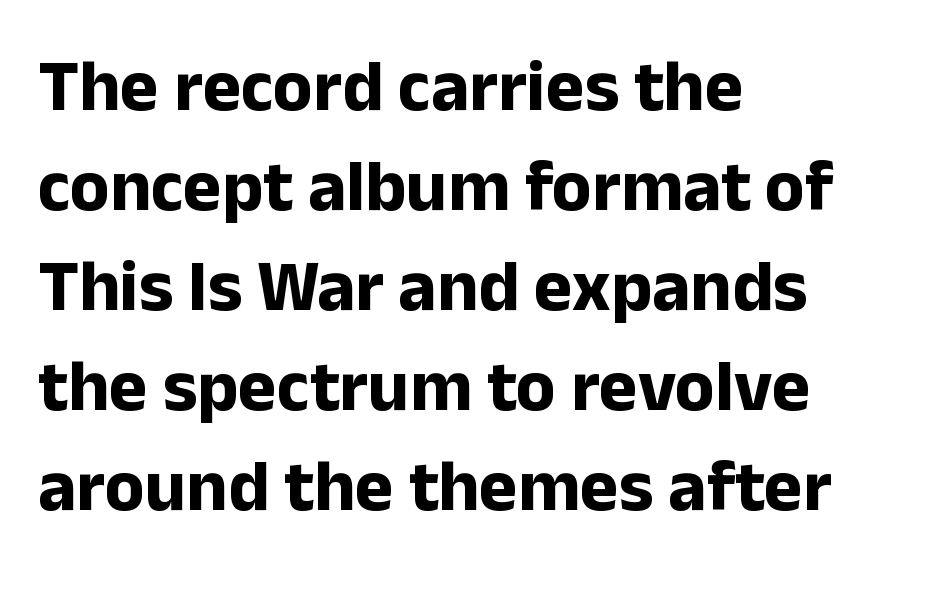
How heavy is the stroke? Heavy — this is a bold. Descender tails drop into unmarked territory. Spacing verdict: proportional, widths tailored to each character. This sample uses an upright cut, with every glyph sitting square on the baseline.
